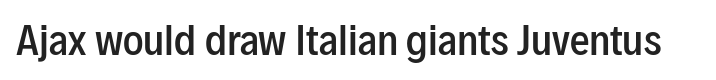
Quick note: underline off. These lines are composed in type without serifs. Every stem runs plumb, perpendicular to the baseline. Think of a printed novel: that variable character pitch is what you see here. This sample uses plain, unmodified letter spacing.
